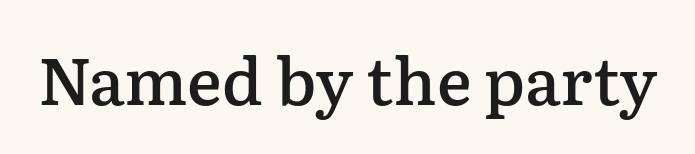
The image shows 65 px semibold serif type, upright; set normal letter spacing, not underlined; low stroke contrast and a medium x-height.
